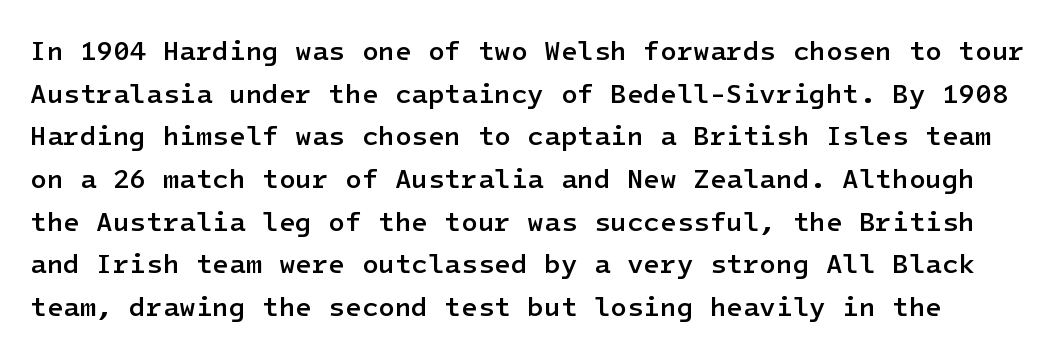
Q: Is the text bold? A: Semi-bold.
Q: Is the text italic (slanted)? A: No, it is upright.
Q: Is the text underlined? A: No.
Q: Is the spacing between letters normal or unusually wide? A: Normal.
Q: Is the spacing between lines tight, normal or loose? A: Normal.
